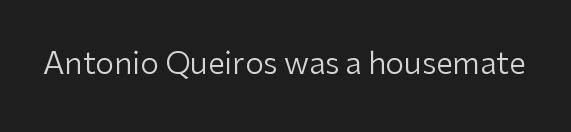
Nope, not italic — everything's standing straight. No letter is thick-stroked: the sample isn't bold. Plain, unruled lines of type. I'd call this a sans setting — the letters go barefoot. Here the designer chose a conventional face with non-uniform glyph widths. The tracking reads as untouched default to a designer's eye.
